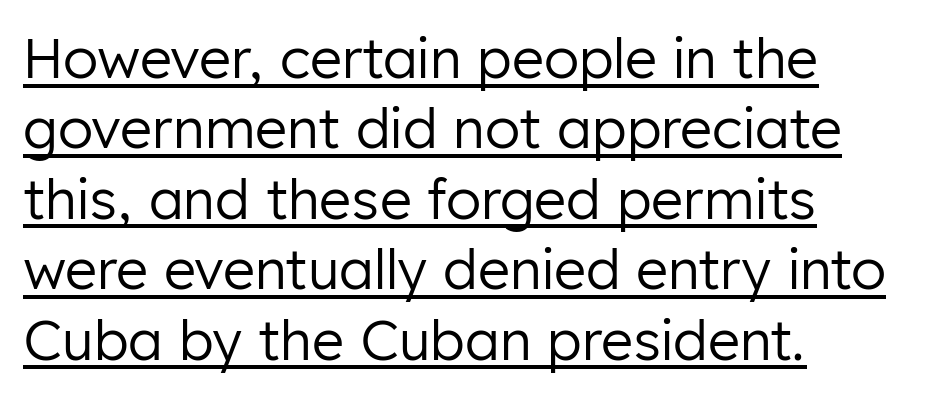
Q: Is the text bold? A: No.
Q: Is the text italic (slanted)? A: No, it is upright.
Q: Is the typeface a serif or a sans-serif typeface? A: Sans-serif.
Q: Is the text underlined? A: Yes.
Q: How is the paragraph aligned? A: Left-aligned.
Q: Is the spacing between letters normal or unusually wide? A: Normal.
Q: Is the spacing between lines tight, normal or loose? A: Normal.
Q: Width (condensed, normal, or wide)? A: Normal.
Q: Stroke contrast? A: Low.
Q: x-height? A: Medium.
Q: Monospaced? A: No.
